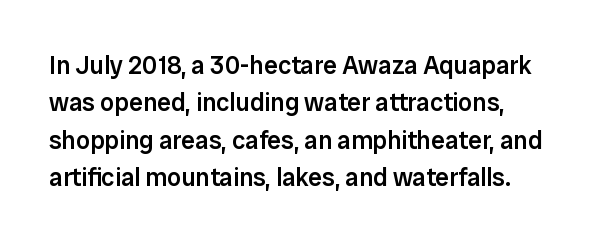
{"italic": "no", "bold": "semi", "underline": "no", "align": "left", "line_spacing": "normal", "line_spacing_ratio": 1.5, "letter_spacing": "normal", "letter_spacing_em": 0.0, "glyph_px": 25}
